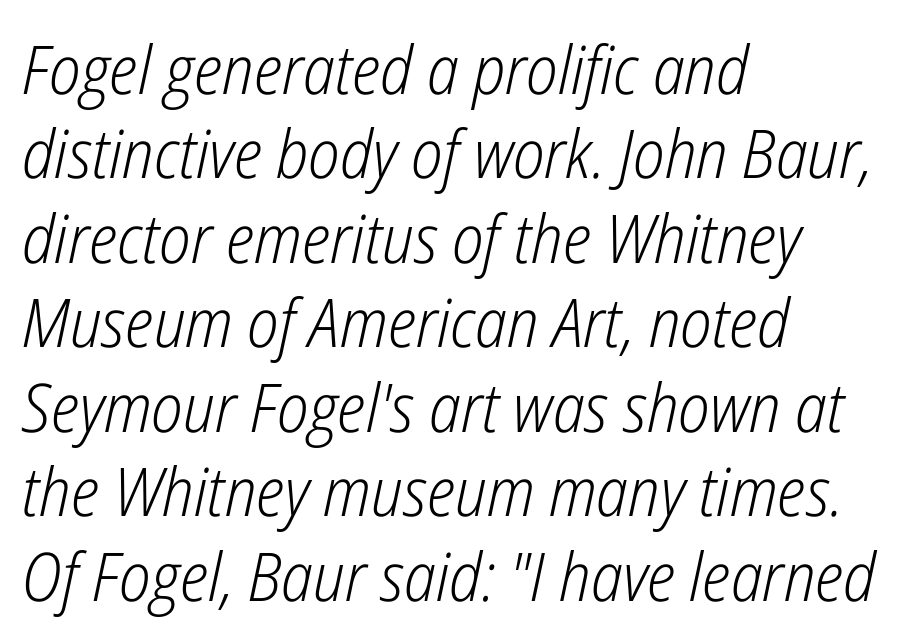
Q: Is the text bold? A: No.
Q: Is the text italic (slanted)? A: Yes, it leans right by about 12 degrees.
Q: Is the text underlined? A: No.
Q: How is the paragraph aligned? A: Left-aligned.
Q: Is the spacing between letters normal or unusually wide? A: Normal.
Q: Is the spacing between lines tight, normal or loose? A: Normal.
Q: Width (condensed, normal, or wide)? A: Condensed.
Q: Stroke contrast? A: Low.
Q: x-height? A: Medium.
Q: Monospaced? A: No.
